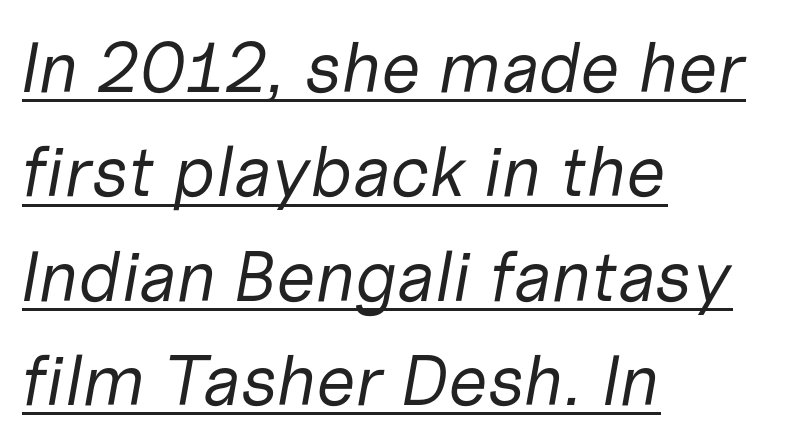
The image shows 71 px regular-weight type, italic (leaning right); set left-aligned, normal line spacing (1.47x), normal letter spacing, underlined; low stroke contrast and a medium x-height.
